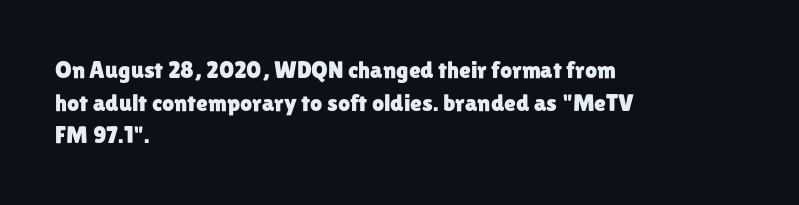
Q: Is the text italic (slanted)? A: No, it is upright.
Q: Is the text underlined? A: No.
Q: How is the paragraph aligned? A: Left-aligned.
Q: Is the spacing between letters normal or unusually wide? A: Normal.
Q: Is the spacing between lines tight, normal or loose? A: Normal.
